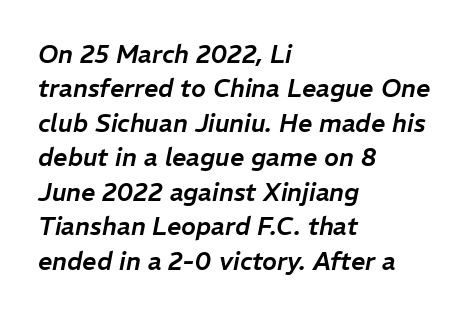
The image shows 25 px text type, italic (leaning right); set left-aligned, normal line spacing (1.38x), normal letter spacing, not underlined.
